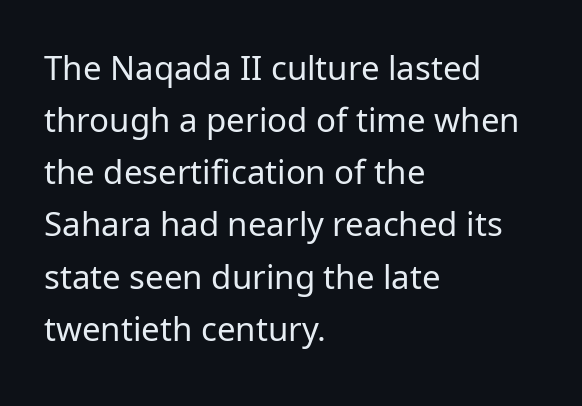
The image shows 33 px regular-weight sans-serif type, upright; set left-aligned, normal line spacing (1.58x), normal letter spacing, not underlined; low stroke contrast and a medium x-height.
